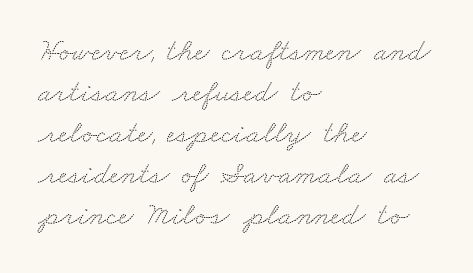
The image shows 32 px wide serif type; set left-aligned, normal line spacing (1.28x), normal letter spacing, not underlined; medium stroke contrast and a small x-height.
